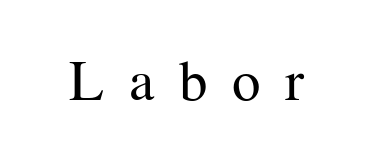
The letters carry serifs — small finishing strokes at the ends of their stems. Here the glyphs are tracked loosely, breaking word shapes into spaced letters. Lines of text with bare space underneath. Heft: none added — not bold.
